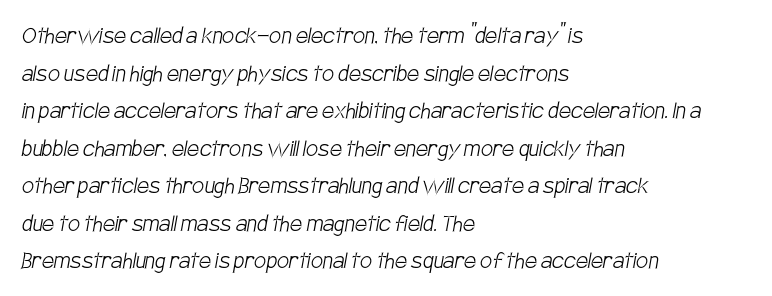
Q: Is the text bold? A: No.
Q: Is the text underlined? A: No.
Q: How is the paragraph aligned? A: Left-aligned.
Q: Is the spacing between letters normal or unusually wide? A: Normal.
Q: Is the spacing between lines tight, normal or loose? A: Normal.
